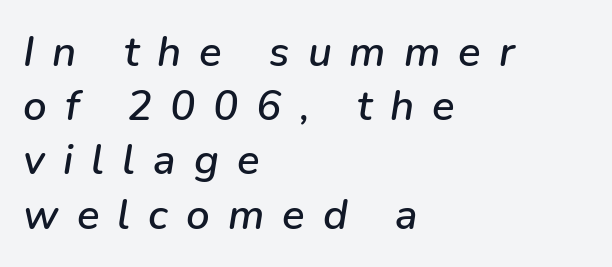
A classic flush-left, rag-right setting is used for this passage. These lines are rendered in a variable-pitch font. The specimen omits any rule beneath the text block's lines. Style check: oblique. Spacing between characters has been opened up far beyond the box default. Regarding leading, the lines here are spaced in the standard way.
